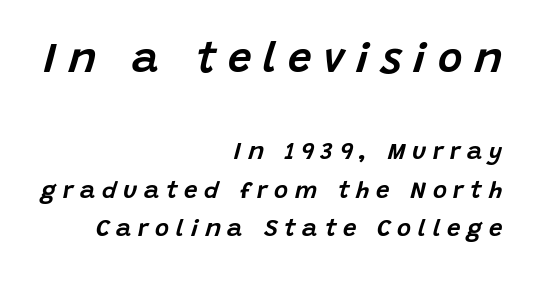
The block of text has a typical density, with ordinary space between rows. Of the two passages, the one on top uses the larger point size. Lines of text with bare space underneath. Spacing between characters has been opened up far beyond the box default.
